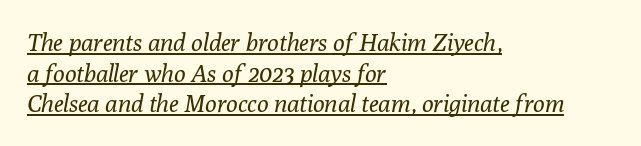
Q: Is the text bold? A: No.
Q: Is the text italic (slanted)? A: Yes, it leans right by about 10 degrees.
Q: Is the text underlined? A: Yes.
Q: How is the paragraph aligned? A: Left-aligned.
Q: Is the spacing between letters normal or unusually wide? A: Normal.
Q: Is the spacing between lines tight, normal or loose? A: Normal.
